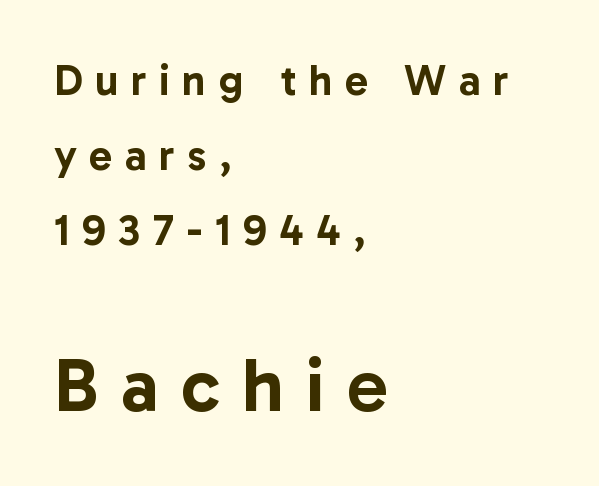
Q: Is the text italic (slanted)? A: No, it is upright.
Q: Is the typeface a serif or a sans-serif typeface? A: Sans-serif.
Q: Is the text underlined? A: No.
Q: How is the paragraph aligned? A: Left-aligned.
Q: Is the spacing between letters normal or unusually wide? A: Unusually wide.
Q: Which block of text is set in a larger size, the first (top) or the second (bottom)? A: The second (bottom) one.
Q: Width (condensed, normal, or wide)? A: Normal.
Q: Stroke contrast? A: Low.
Q: x-height? A: Medium.
Q: Monospaced? A: No.
